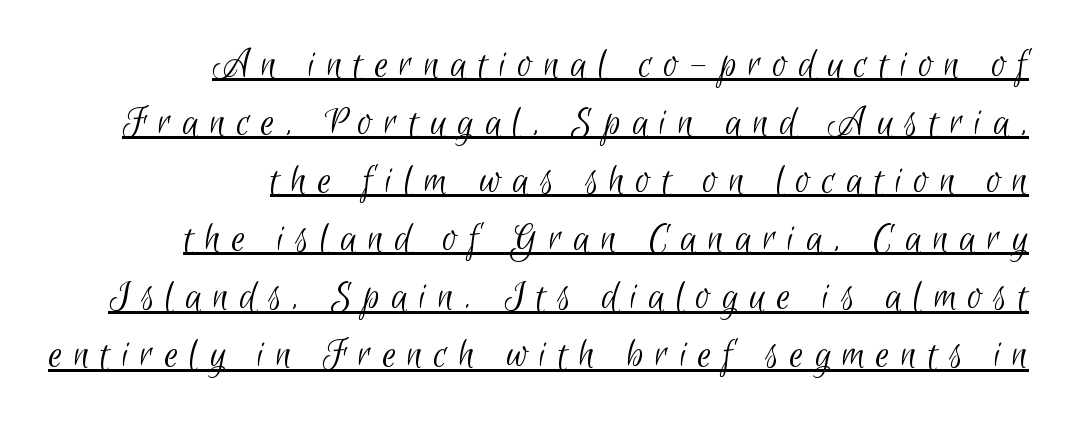
Tracking here is generous; glyphs stand well apart from one another. The typesetting does not lean heavy: it is not bold. Interline gaps are of average width in this sample. In designer terms, the underline attribute is active on this setting. The designer went with a sans here, leaving each stem footless.
